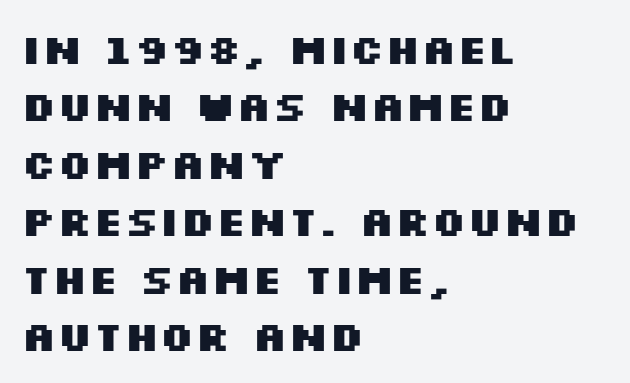
You could not count columns in this text — the font is proportionally spaced. The text block is weighted toward the left margin, trailing off unevenly rightward. Are there feet on the stems? There aren't — it's a sans. Is the letter spacing exaggerated? No — it looks like the ordinary default.
